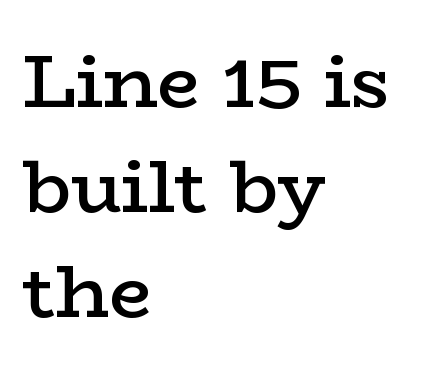
{"serif": "yes", "italic": "no", "bold": "semi", "weight": "semibold", "width": "wide", "stroke_contrast": "low", "x_height": "medium", "monospaced": "no", "underline": "no", "align": "left", "line_spacing": "normal", "line_spacing_ratio": 1.4, "letter_spacing": "normal", "letter_spacing_em": 0.0, "glyph_px": 75}
